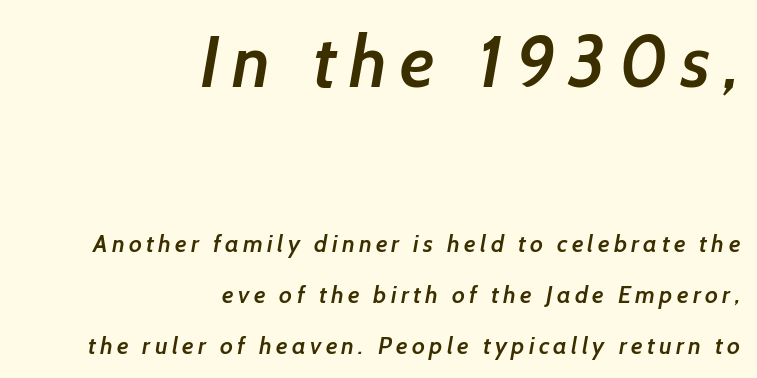
Q: Is the text bold? A: Semi-bold.
Q: Is the typeface a serif or a sans-serif typeface? A: Sans-serif.
Q: Is the text underlined? A: No.
Q: How is the paragraph aligned? A: Right-aligned.
Q: Is the spacing between lines tight, normal or loose? A: Loose.
Q: Which block of text is set in a larger size, the first (top) or the second (bottom)? A: The first (top) one.
Q: Width (condensed, normal, or wide)? A: Normal.
Q: Stroke contrast? A: Low.
Q: x-height? A: Medium.
Q: Monospaced? A: No.
